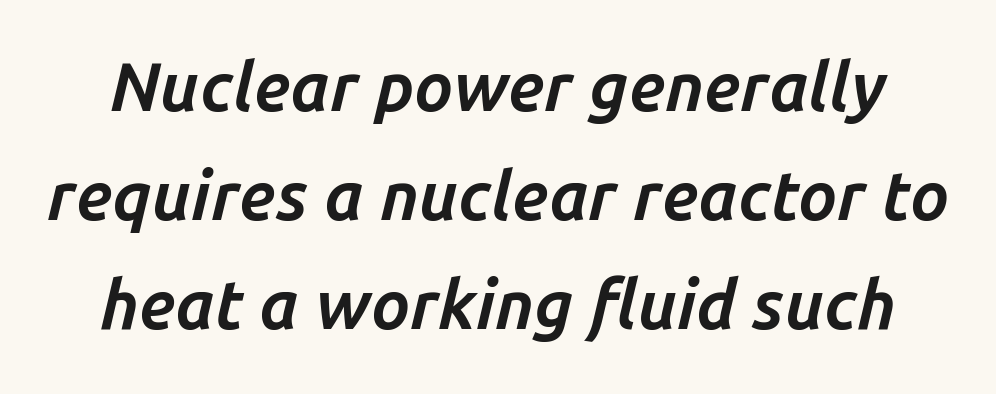
The characters look thick and weighty, a clear bold. Regarding leading, the lines here are spaced in the standard way. Spacing between characters is what you'd get straight out of the box. Quick note: italic. Character widths vary here, with narrow letters taking less room than wide ones.
